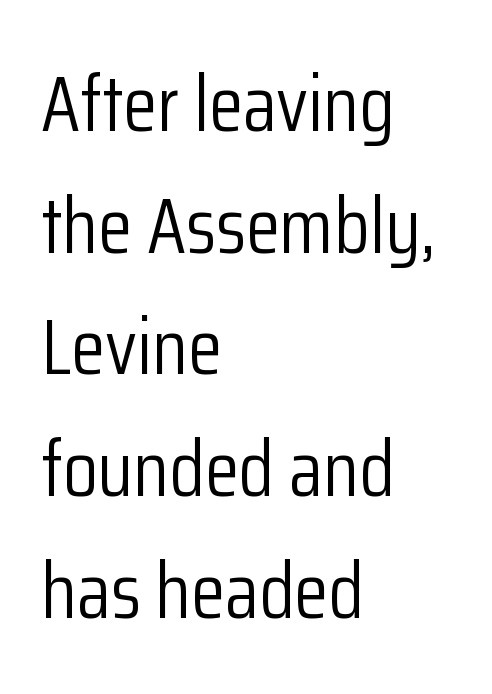
{"serif": "no", "italic": "no", "bold": "no", "weight": "light", "width": "condensed", "stroke_contrast": "low", "x_height": "medium", "monospaced": "no", "underline": "no", "align": "left", "line_spacing": "normal", "line_spacing_ratio": 1.54, "letter_spacing": "normal", "letter_spacing_em": 0.0, "glyph_px": 79}
